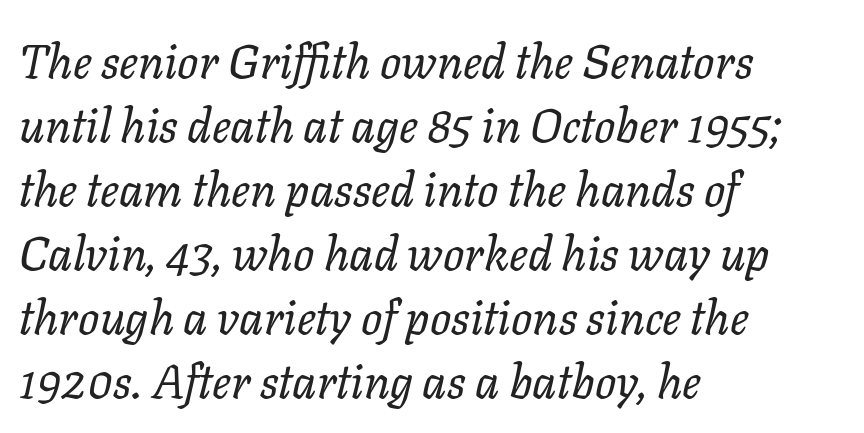
Each new line begins a customary step beneath the previous one. Nobody touched the tracking dial on this one. Weight: not bold — regular or lighter. Descenders are the only things crossing below the line. The text block is weighted toward the left margin, trailing off unevenly rightward.
